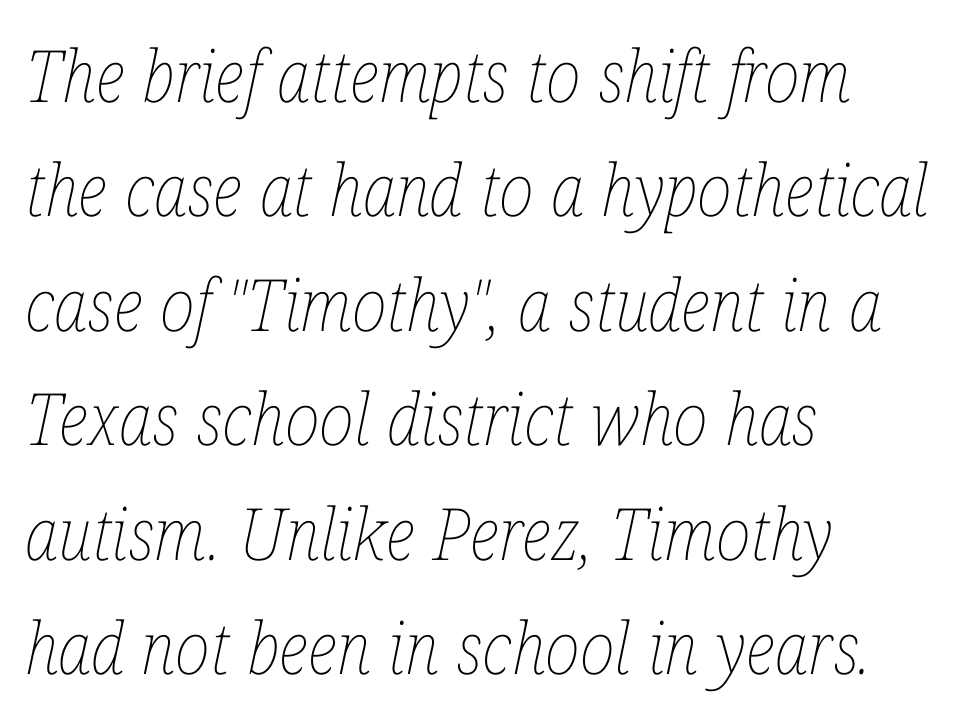
Q: Is the text bold? A: No.
Q: Is the text italic (slanted)? A: Yes, it leans right by about 12 degrees.
Q: Is the text underlined? A: No.
Q: How is the paragraph aligned? A: Left-aligned.
Q: Is the spacing between letters normal or unusually wide? A: Normal.
Q: Is the spacing between lines tight, normal or loose? A: Normal.
Q: Width (condensed, normal, or wide)? A: Condensed.
Q: Stroke contrast? A: Low.
Q: x-height? A: Medium.
Q: Monospaced? A: No.
